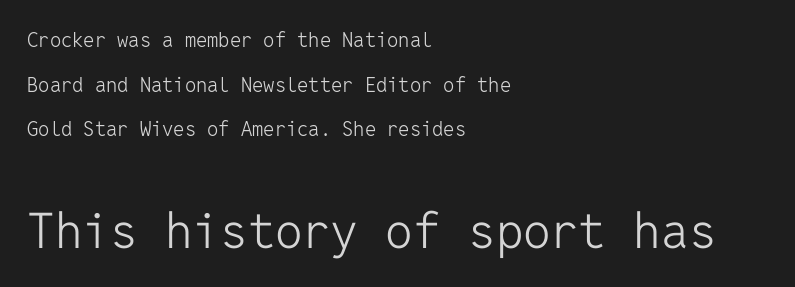
The letterforms sit shoulder to shoulder at normal distance. This rendering employs a face without finishing strokes, i.e., a sans-serif. The gap between lines stays unmarked. You could count columns in this text — the font is strictly monospaced. Vertical strokes here are truly vertical. Which chunk is bigger? The second one — the bottom block dwarfs the top.
